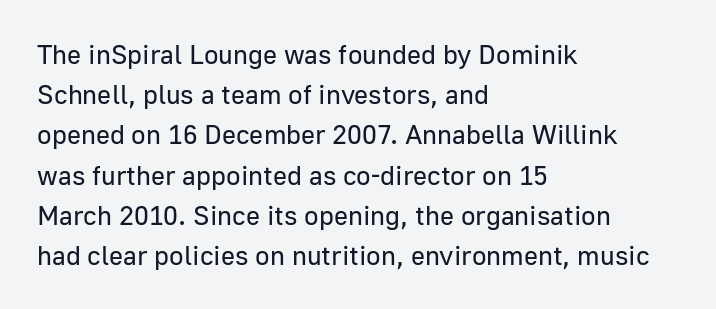
The paragraph shown leans on its left margin. Has an underline been added? It has not. The font's upright variant was chosen for this text. The cut favours lightness, reaching ordinary text weight at its darkest.
